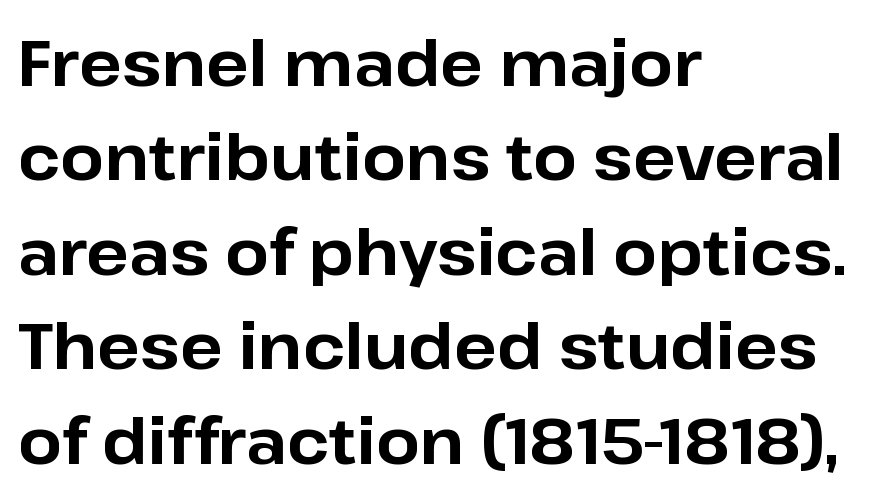
Nothing sits at the stroke ends, so this counts as sans-serif. Do the characters align in a grid? No, the font is proportional. This is roman type, the default non-slanted kind. Caption: multi-line text, flush left, ragged right. Heavy-handed strokes throughout: this text is bold.
